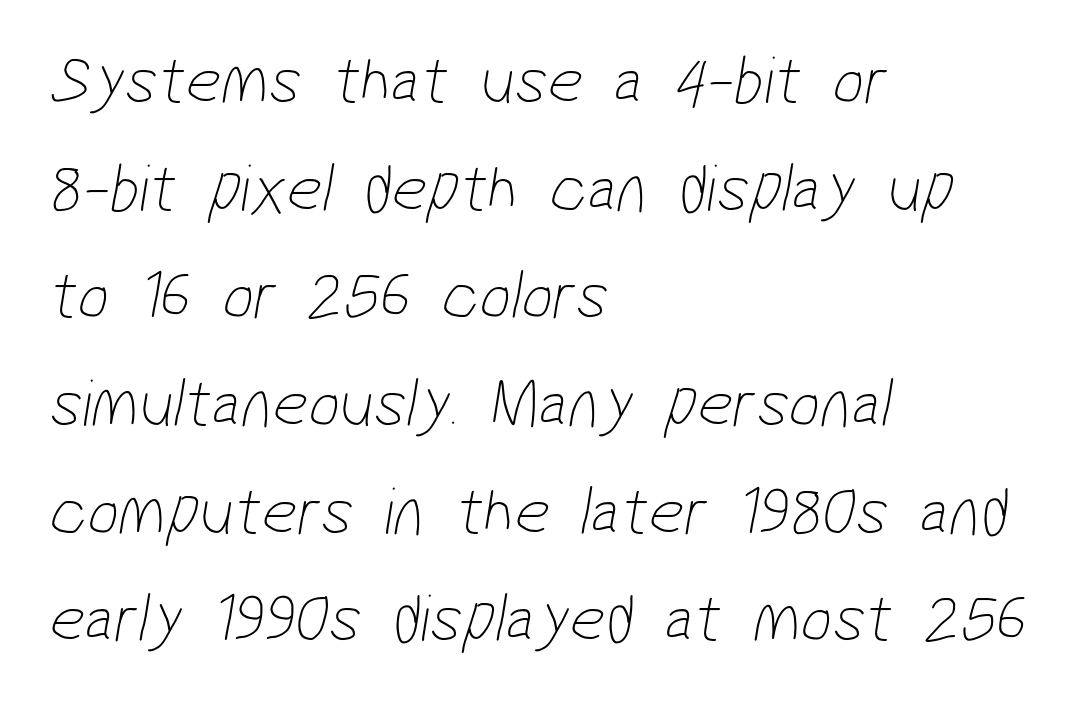
{"serif": "no", "bold": "no", "weight": "thin", "width": "condensed", "stroke_contrast": "low", "x_height": "medium", "monospaced": "no", "underline": "no", "align": "left", "line_spacing": "normal", "line_spacing_ratio": 1.56, "letter_spacing": "normal", "letter_spacing_em": 0.0, "glyph_px": 69}
